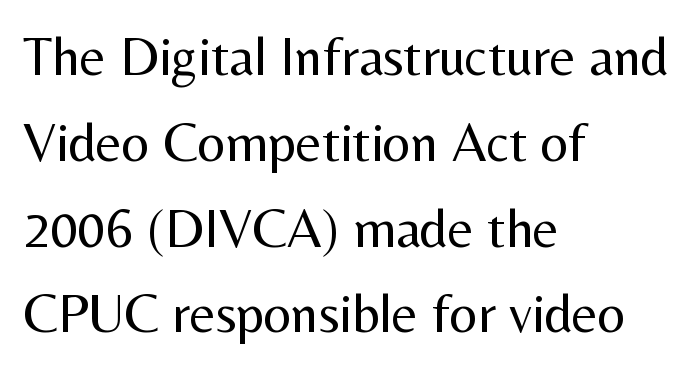
The image shows 55 px regular-weight sans-serif type, upright; set left-aligned, normal line spacing (1.56x), normal letter spacing, not underlined; medium stroke contrast and a medium x-height.
